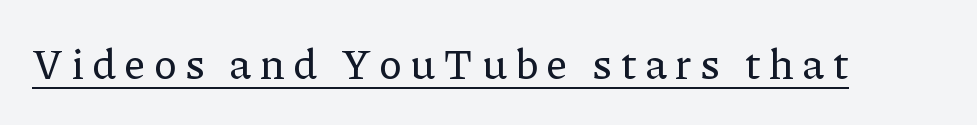
The designer went with a serif here, giving each stem small feet. Posture: upright roman. Characters follow at a spacing far wider than the type designer built in. Do the characters align in a grid? No, the font is proportional. Somebody hit Ctrl+U on this one — the words are underlined.
